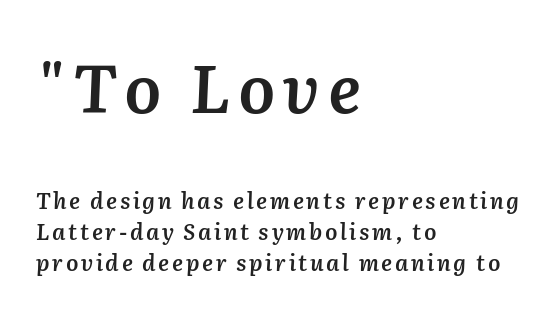
Q: Is the text bold? A: Semi-bold.
Q: Is the text italic (slanted)? A: Yes, it leans right by about 2 degrees.
Q: Is the text underlined? A: No.
Q: How is the paragraph aligned? A: Left-aligned.
Q: Is the spacing between lines tight, normal or loose? A: Normal.
Q: Which block of text is set in a larger size, the first (top) or the second (bottom)? A: The first (top) one.
Q: Width (condensed, normal, or wide)? A: Normal.
Q: Stroke contrast? A: Medium.
Q: x-height? A: Medium.
Q: Monospaced? A: No.
